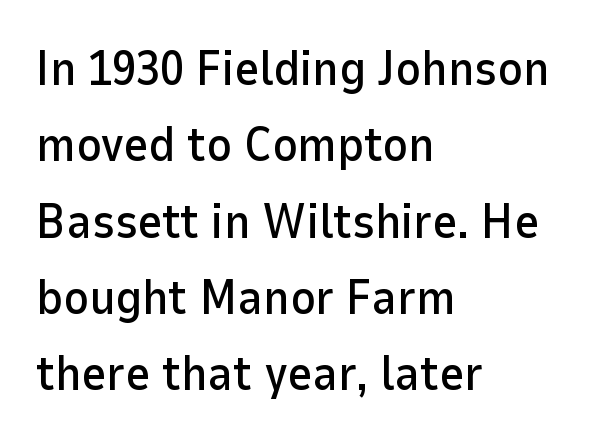
Each letter keeps its own natural width here, so spacing adapts to shape. Visually the block forms a straight wall on the left and a jagged coastline on the right. Examine the stroke ends and you'll find no serifs. Notice how the stems are strictly vertical — no italics here.
